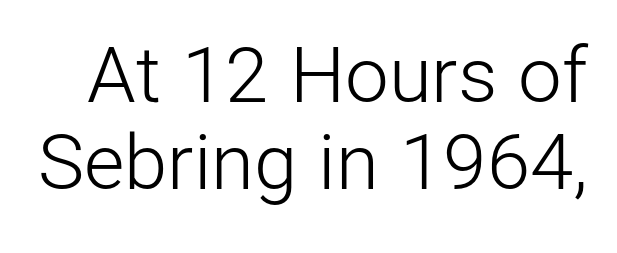
Check under the words: just untouched page. Note the varied advance widths — an 'i' is clearly narrower than an 'm'. How are the letters spaced? Ordinarily, with no added tracking. Honestly, the rows look squashed on top of each other.
